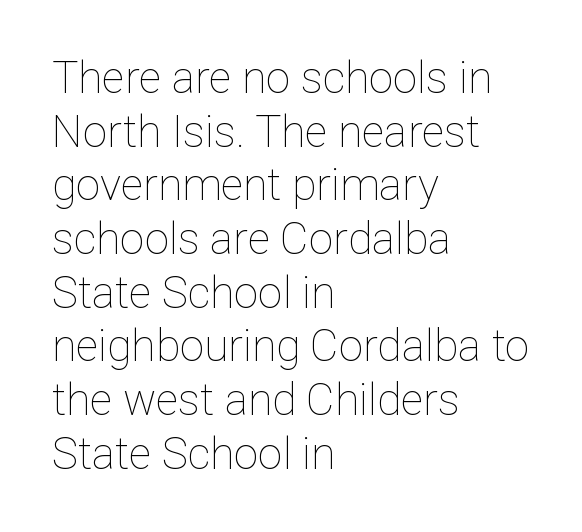
The image shows 44 px thin type, upright; set left-aligned, line spacing 1.22x, normal letter spacing, not underlined; low stroke contrast and a medium x-height.
